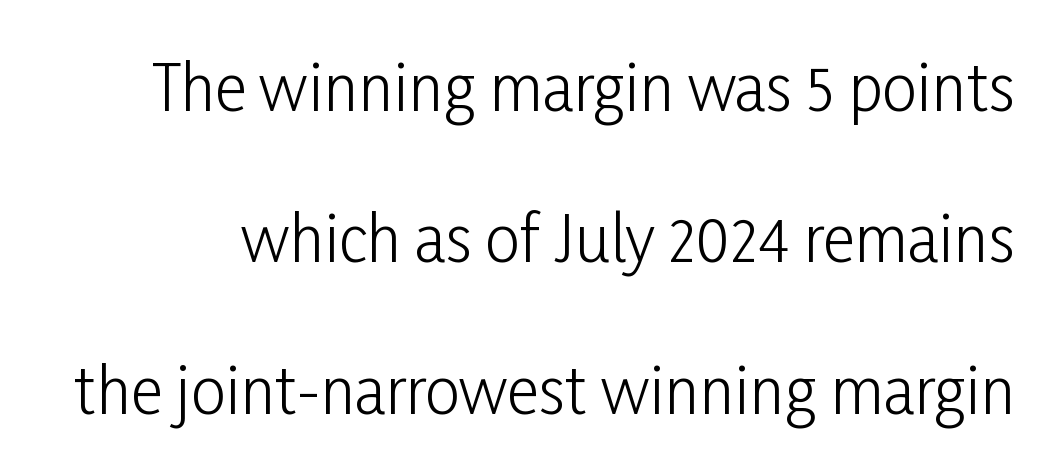
The image shows 62 px light, condensed sans-serif type, upright; set loose line spacing (2.44x), normal letter spacing, not underlined; low stroke contrast and a medium x-height.
